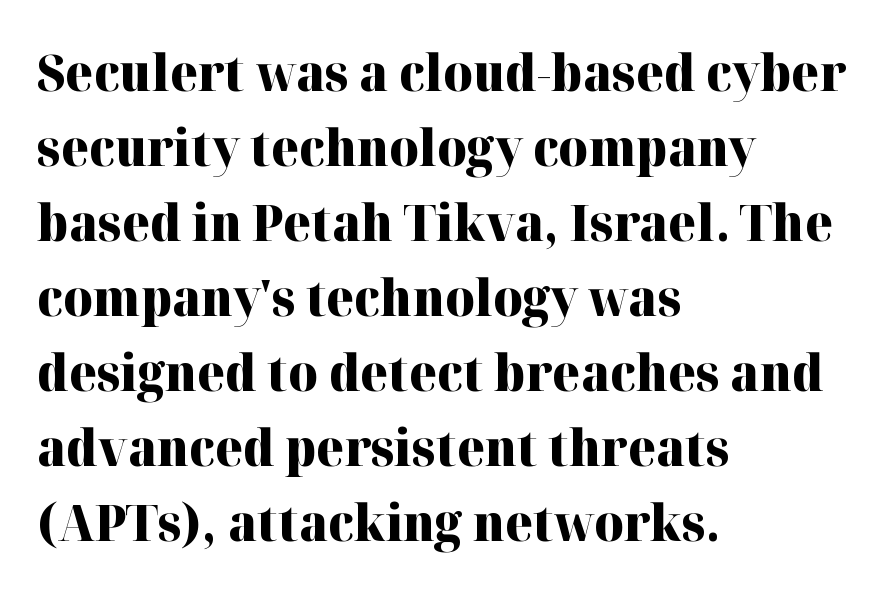
The strip under each line holds only bare page. Think of a printed novel: that variable character pitch is what you see here. Emphasis by weight is at full strength: bold. A typesetter would mark this as roman, not italic. This is serif lettering, the kind often seen in printed books.
